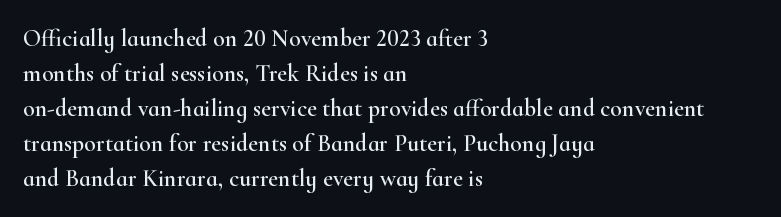
Q: Is the text italic (slanted)? A: No, it is upright.
Q: Is the text underlined? A: No.
Q: How is the paragraph aligned? A: Left-aligned.
Q: Is the spacing between letters normal or unusually wide? A: Normal.
Q: Is the spacing between lines tight, normal or loose? A: Normal.
